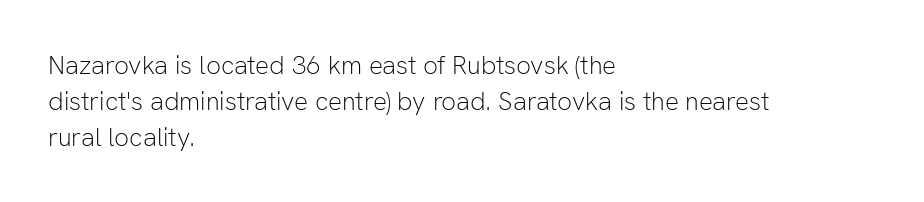
{"italic": "no", "bold": "no", "underline": "no", "align": "left", "line_spacing": "normal", "line_spacing_ratio": 1.38, "letter_spacing": "normal", "letter_spacing_em": 0.0, "glyph_px": 26}
